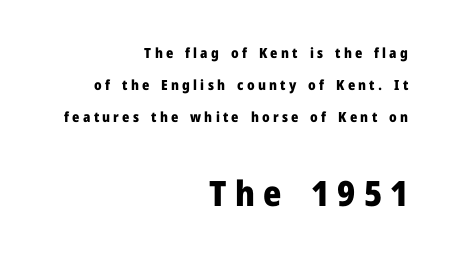
{"serif": "no", "italic": "no", "bold": "yes", "weight": "heavy", "width": "normal", "stroke_contrast": "low", "x_height": "medium", "monospaced": "no", "underline": "no", "align": "right", "line_spacing": "loose", "line_spacing_ratio": 2.3, "letter_spacing": "wide", "letter_spacing_em": 0.23, "larger_block": "second", "size_ratio": 2.5, "glyph_px": 35}
